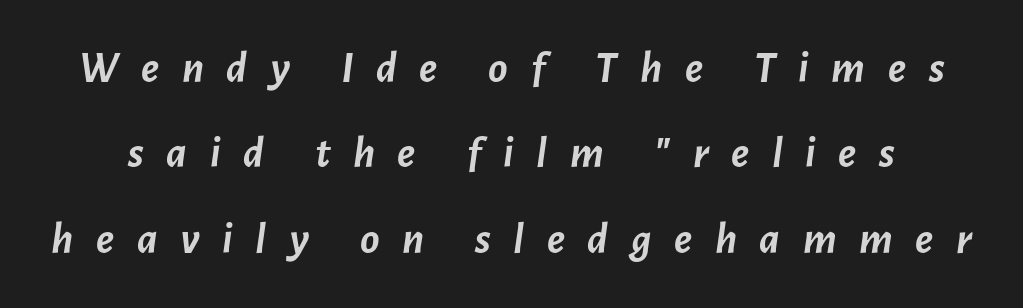
Q: Is the text bold? A: Yes.
Q: Is the text italic (slanted)? A: Yes, it leans right by about 7 degrees.
Q: Is the text underlined? A: No.
Q: Is the spacing between letters normal or unusually wide? A: Unusually wide.
Q: Is the spacing between lines tight, normal or loose? A: Loose.
Q: Width (condensed, normal, or wide)? A: Normal.
Q: Stroke contrast? A: Low.
Q: x-height? A: Medium.
Q: Monospaced? A: No.
